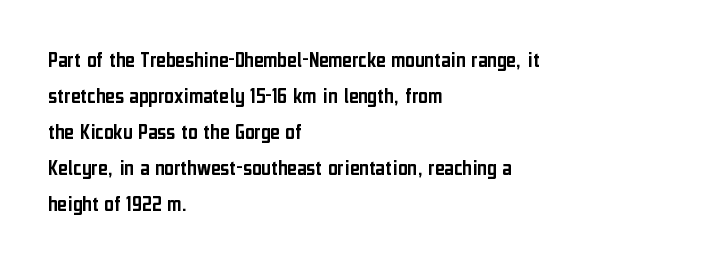
The image shows 23 px text type, upright; set left-aligned, normal line spacing (1.56x), normal letter spacing, not underlined.
